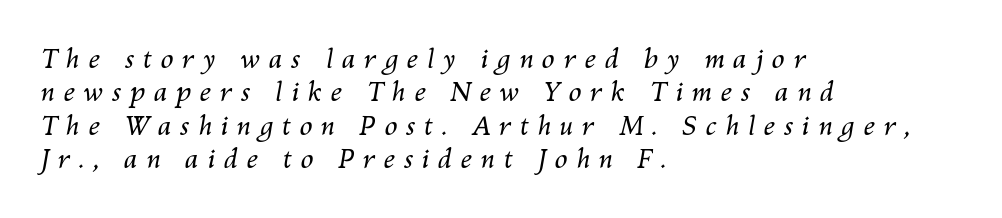
{"italic": "yes", "lean": "right", "slant_degrees": 10, "bold": "no", "underline": "no", "align": "left", "line_spacing": "normal", "line_spacing_ratio": 1.28, "letter_spacing": "wide", "letter_spacing_em": 0.33, "glyph_px": 26}
